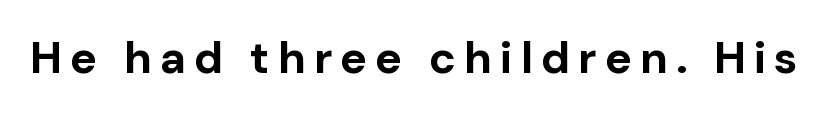
The image shows 45 px bold sans-serif type, upright; set not underlined; low stroke contrast and a medium x-height.
